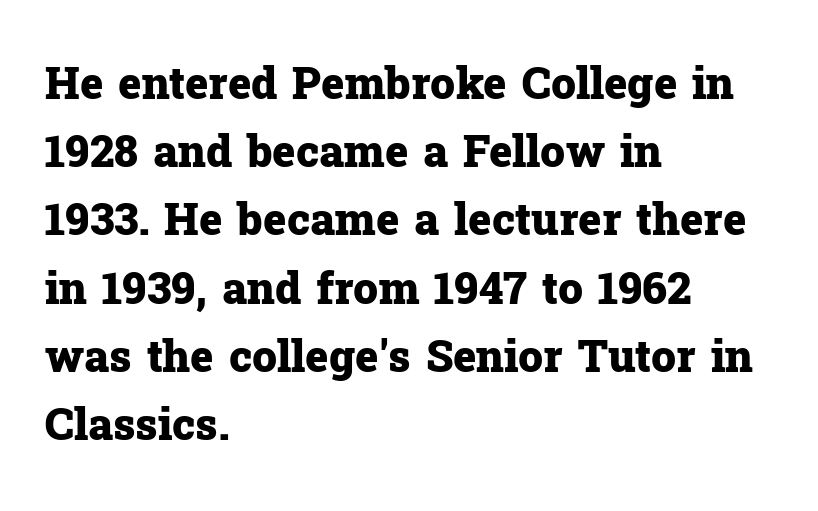
Old-style or modern, the face here clearly has serifs. Stroke thickness is high; the sample reads as a true bold. The typography opts for an upright posture over an oblique one. Honestly, the letter spacing is just normal — you wouldn't notice it. This rendering uses left alignment, leaving the right contour irregular. Beneath every word, the page is bare.
